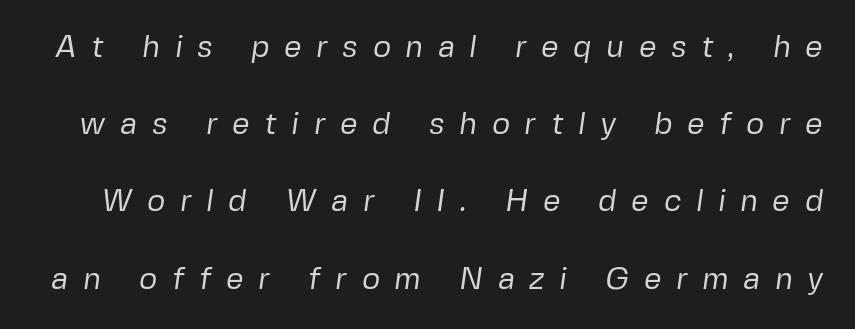
The weight tops out at a normal text grade. The letters advance in unequal steps, a hallmark of proportional type. Descenders are the only things crossing below the line. Leading: increased. Serifs: no, the terminals of the letterforms are clean. Loose tracking; the words dissolve into strings of separated letters.
